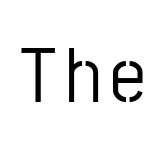
The image shows 79 px condensed sans-serif type, upright; set not underlined; low stroke contrast and a medium x-height.
